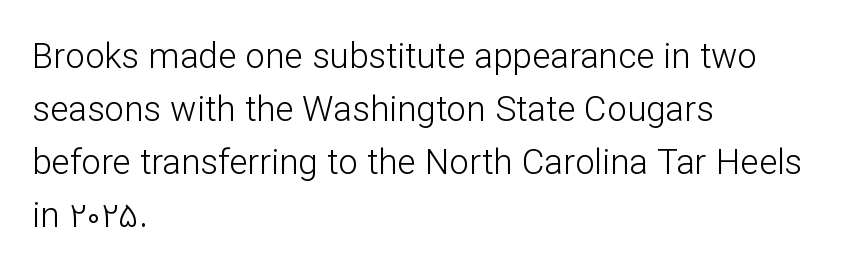
The image shows 35 px light sans-serif type, upright; set left-aligned, normal line spacing (1.51x), normal letter spacing, not underlined; low stroke contrast and a medium x-height.
